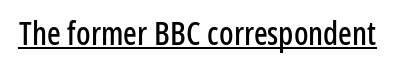
Q: Is the text italic (slanted)? A: No, it is upright.
Q: Is the typeface a serif or a sans-serif typeface? A: Sans-serif.
Q: Is the text underlined? A: Yes.
Q: Is the spacing between letters normal or unusually wide? A: Normal.
Q: Width (condensed, normal, or wide)? A: Condensed.
Q: Stroke contrast? A: Low.
Q: x-height? A: Medium.
Q: Monospaced? A: No.
